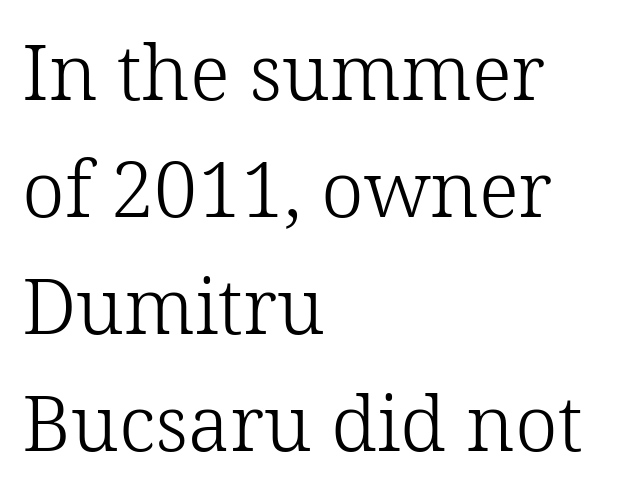
The image shows 77 px light serif type, upright; set left-aligned, normal line spacing (1.52x), normal letter spacing, not underlined; low stroke contrast and a medium x-height.
